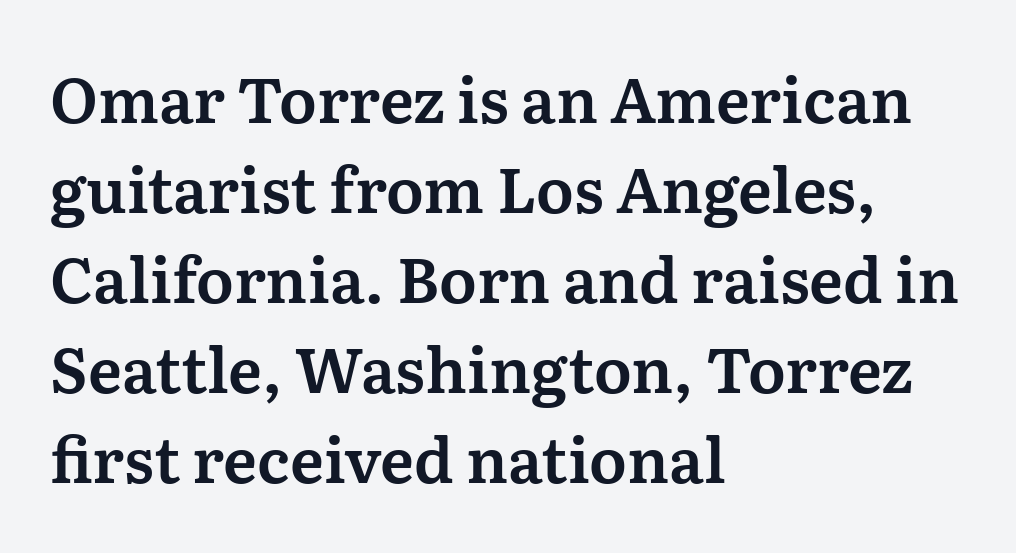
The image shows 62 px serif type, upright; set left-aligned, normal line spacing (1.45x), normal letter spacing, not underlined; medium stroke contrast and a medium x-height.
